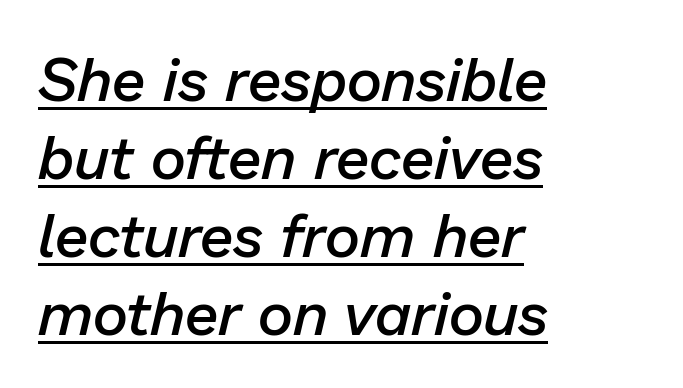
The strokes are fattened partway — semibold, not bold. Style check: oblique. What decoration does the sample have? An underline. Standard letterfit; no display-style spreading of the glyphs. Proportional: the letters do not fall into vertical columns.
